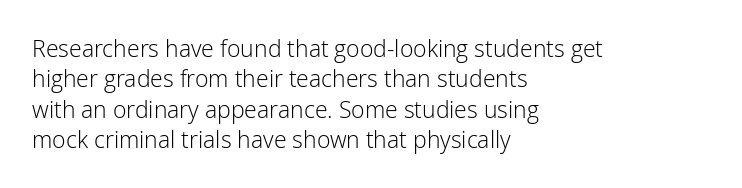
The space directly below the letters is spotless. Caption: standard tracking, unaltered. Vertically, the passage feels balanced, rows spaced as you'd expect. Does the lettering tilt? It doesn't — this is upright.
